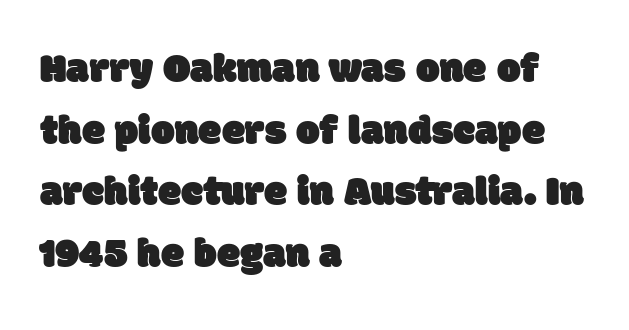
Q: Is the typeface a serif or a sans-serif typeface? A: Sans-serif.
Q: Is the text underlined? A: No.
Q: How is the paragraph aligned? A: Left-aligned.
Q: Is the spacing between letters normal or unusually wide? A: Normal.
Q: Is the spacing between lines tight, normal or loose? A: Normal.
Q: Width (condensed, normal, or wide)? A: Normal.
Q: Stroke contrast? A: Low.
Q: x-height? A: Large.
Q: Monospaced? A: No.
